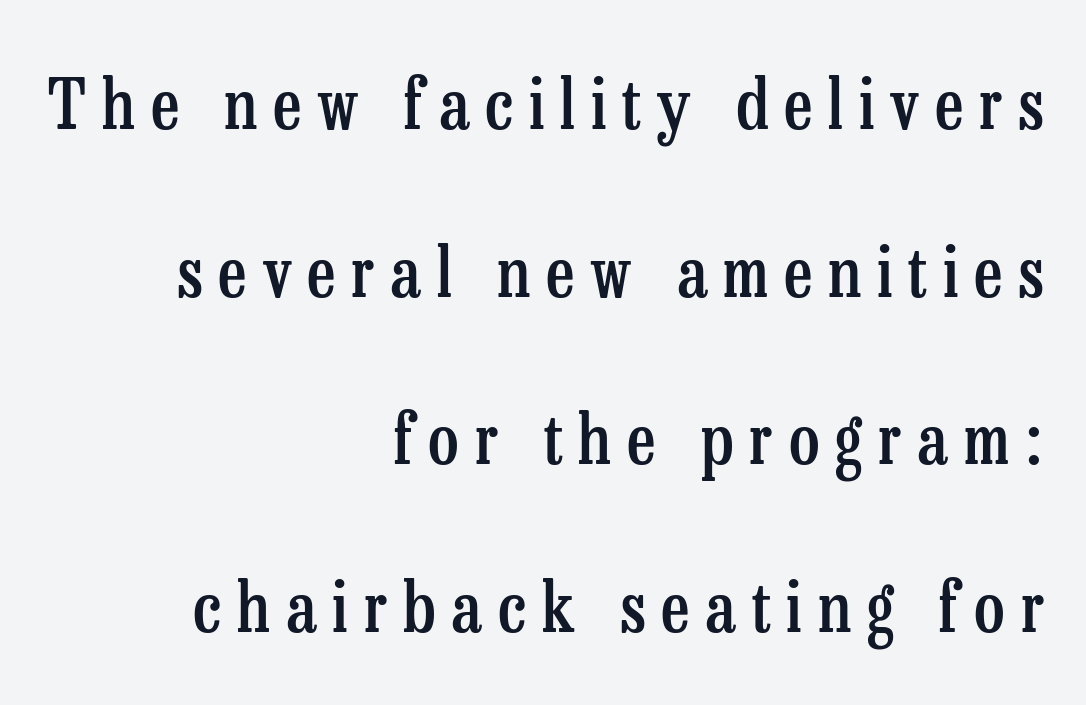
Upright lettering throughout. Note the varied advance widths — an 'i' is clearly narrower than an 'm'. Just letters on the line, the space beneath them empty. Each word looks stretched out because of the extra space between its letters. Does the weight exceed regular? Yes, but only to semibold. Alignment: flush right.
